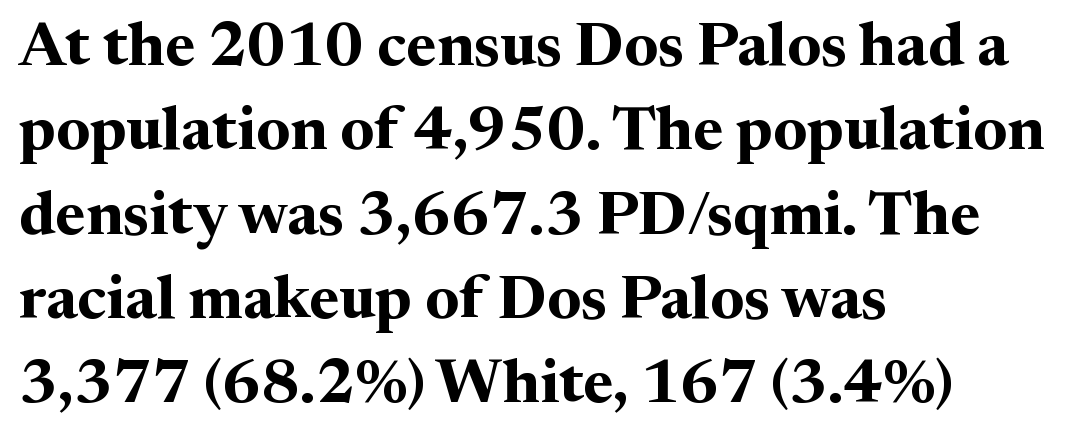
The image shows 62 px bold serif type, upright; set left-aligned, normal line spacing (1.36x), normal letter spacing, not underlined; medium stroke contrast and a medium x-height.
